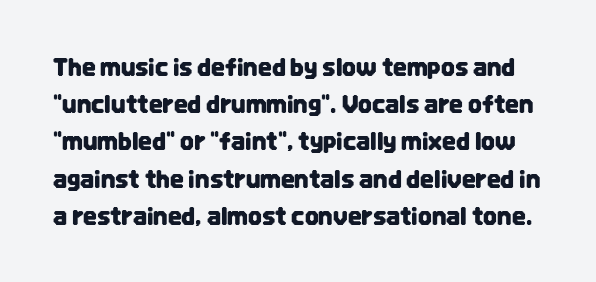
Check under the words: just untouched page. Notice how the stems are strictly vertical — no italics here. The gaps between neighbouring characters are ordinary and unremarkable. Vertical spacing — default.
